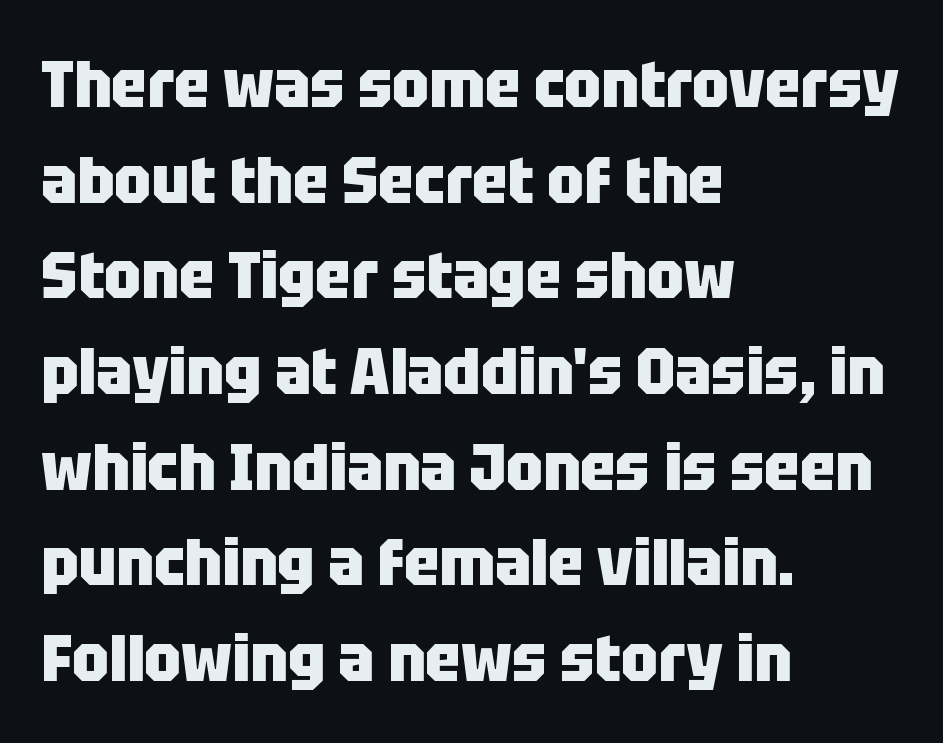
Q: Is the text bold? A: Yes.
Q: Is the text italic (slanted)? A: No, it is upright.
Q: Is the typeface a serif or a sans-serif typeface? A: Sans-serif.
Q: Is the text underlined? A: No.
Q: How is the paragraph aligned? A: Left-aligned.
Q: Is the spacing between letters normal or unusually wide? A: Normal.
Q: Is the spacing between lines tight, normal or loose? A: Normal.
Q: Width (condensed, normal, or wide)? A: Condensed.
Q: Stroke contrast? A: Low.
Q: x-height? A: Large.
Q: Monospaced? A: No.
